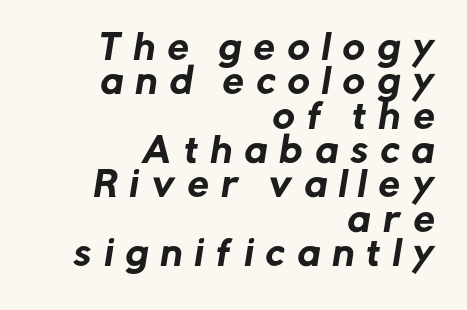
Each letter's strokes conclude bluntly, with no projecting serifs. A flush-right, rag-left setting is used for this passage. Each new line begins almost immediately beneath the previous one. The letters advance in unequal steps, a hallmark of proportional type.
